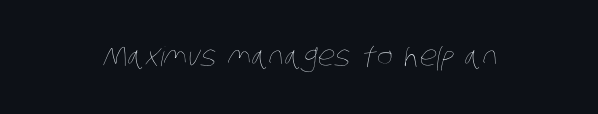
The line texture is even and compact thanks to regular tracking. Glance below the letters and you will spot only blank space. Heft: none added — not bold.
